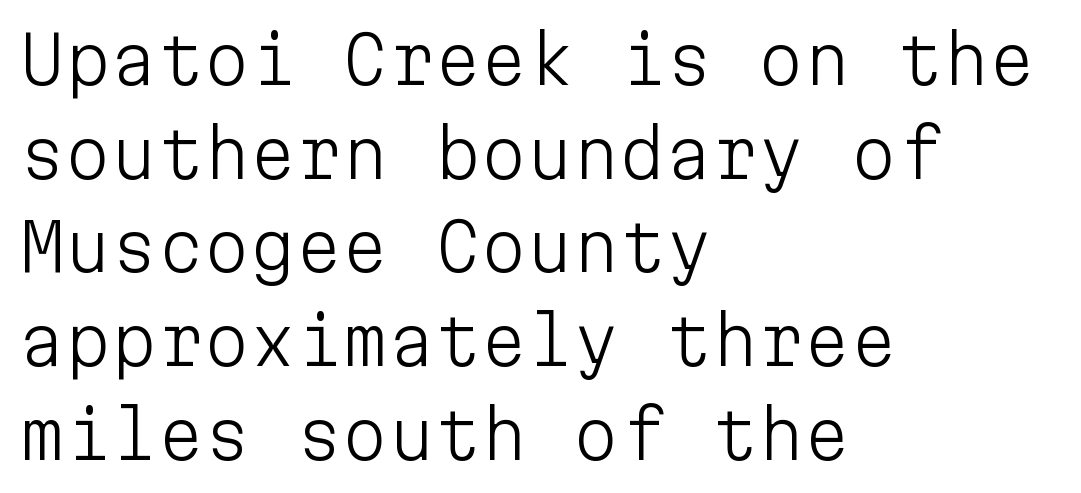
Q: Is the text bold? A: No.
Q: Is the text italic (slanted)? A: No, it is upright.
Q: Is the typeface a serif or a sans-serif typeface? A: Sans-serif.
Q: Is the text underlined? A: No.
Q: How is the paragraph aligned? A: Left-aligned.
Q: Is the spacing between letters normal or unusually wide? A: Normal.
Q: Is the spacing between lines tight, normal or loose? A: Normal.
Q: Width (condensed, normal, or wide)? A: Normal.
Q: Stroke contrast? A: Low.
Q: x-height? A: Medium.
Q: Monospaced? A: Yes.
